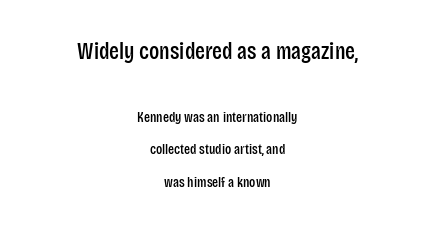
The face used here is rendered with its standard letterfit. Anything drawn beneath the words? Only blank space. The lines in this sample share a center point and differ in where they start and stop. These lines stand farther apart than default settings would place them.
